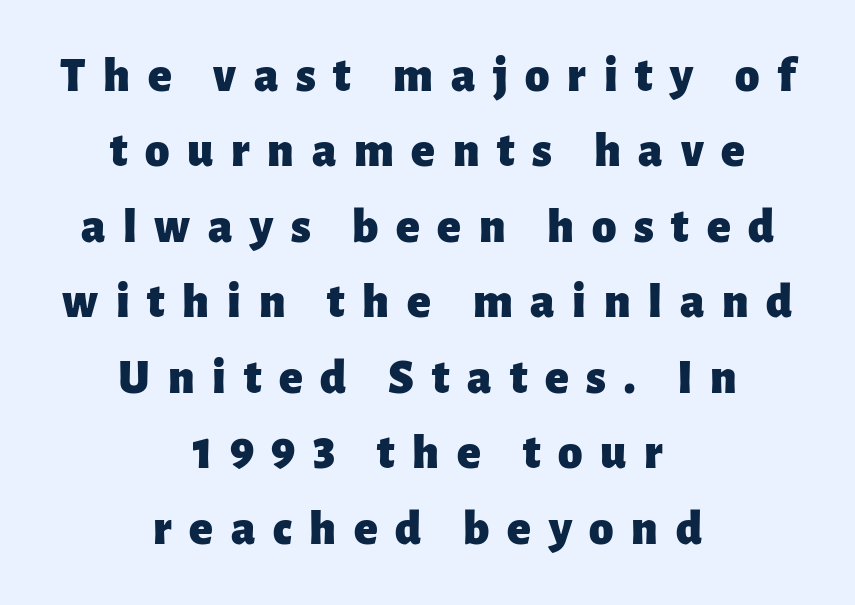
Tall strokes in this sample are plumb rather than angled. The lines in this sample share a center point and differ in where they start and stop. A normal amount of white space separates one row of letters from the next. Strokes here are thick enough to call this a true bold. Anything drawn beneath the words? Only blank space. Spacing between characters has been opened up far beyond the box default.
